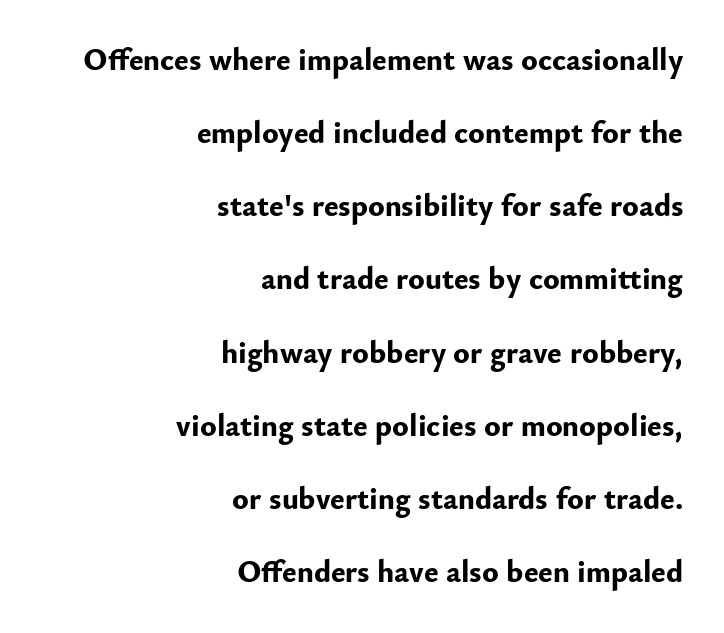
The image shows 31 px bold sans-serif type, upright; set right-aligned, loose line spacing (2.36x), normal letter spacing, not underlined; low stroke contrast and a small x-height.
